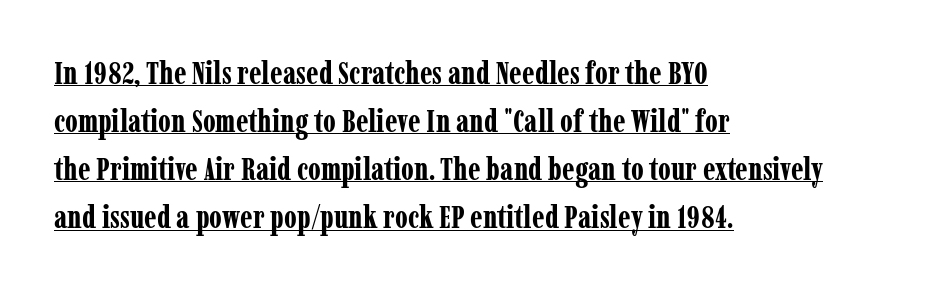
The image shows 31 px bold, condensed serif type, upright; set left-aligned, normal line spacing (1.55x), normal letter spacing, underlined; low stroke contrast and a medium x-height.
